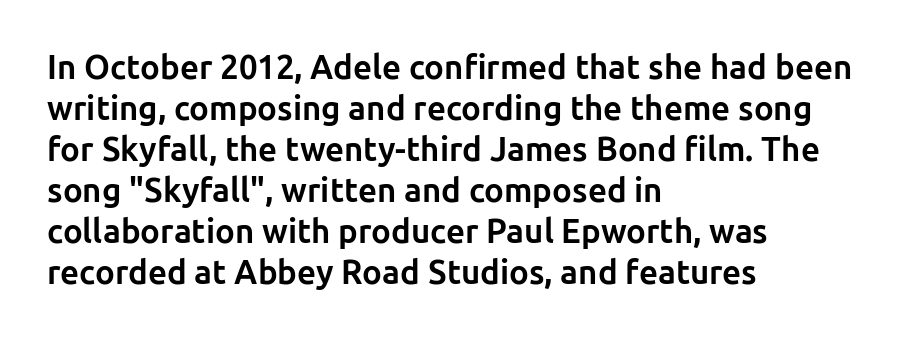
The image shows 33 px bold sans-serif type, upright; set left-aligned, line spacing 1.24x, normal letter spacing, not underlined; low stroke contrast and a medium x-height.
